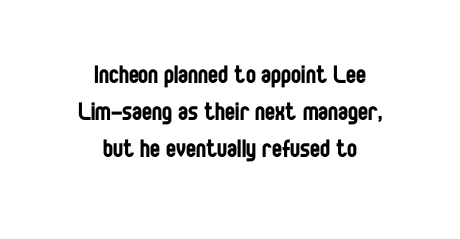
{"serif": "no", "italic": "no", "bold": "no", "weight": "regular", "width": "condensed", "stroke_contrast": "low", "x_height": "large", "monospaced": "no", "underline": "no", "align": "center", "line_spacing_ratio": 1.23, "letter_spacing": "normal", "letter_spacing_em": 0.0, "glyph_px": 30}
